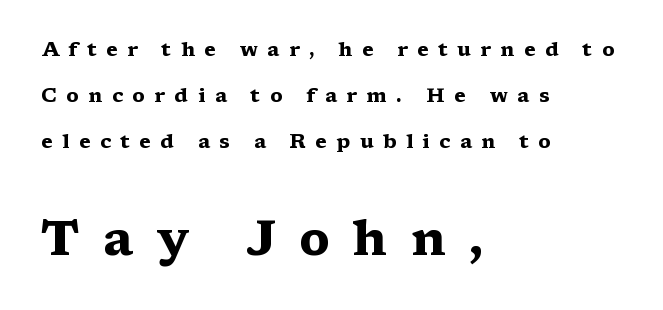
The image shows 49 px heavy, wide serif type, upright; set left-aligned, loose line spacing (2.3x), unusually wide letter spacing (+0.47 em), not underlined; the second (bottom) block is 2.45x larger; medium stroke contrast and a medium x-height.
